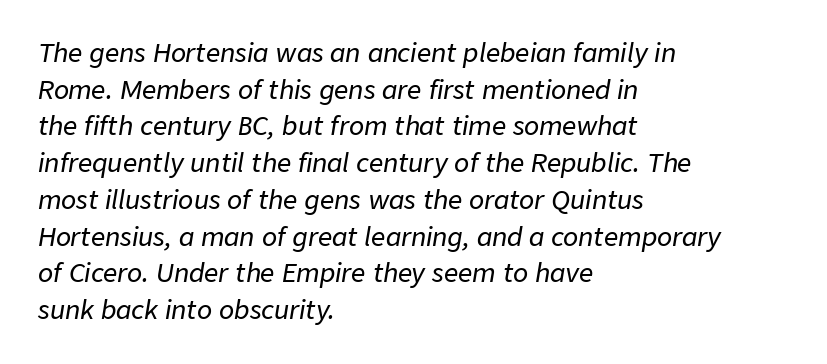
{"italic": "yes", "lean": "right", "slant_degrees": 9, "underline": "no", "align": "left", "line_spacing": "normal", "line_spacing_ratio": 1.47, "letter_spacing": "normal", "letter_spacing_em": 0.0, "glyph_px": 25}
